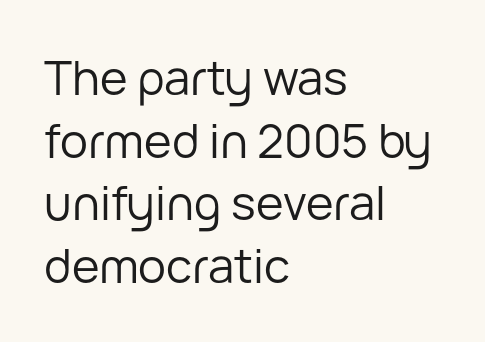
{"serif": "no", "italic": "no", "bold": "no", "weight": "regular", "width": "normal", "stroke_contrast": "low", "x_height": "medium", "monospaced": "no", "underline": "no", "align": "left", "line_spacing": "normal", "line_spacing_ratio": 1.33, "letter_spacing": "normal", "letter_spacing_em": 0.0, "glyph_px": 47}
